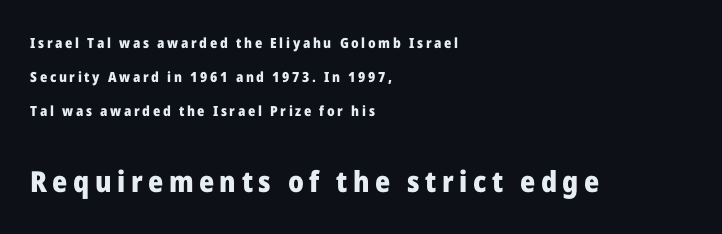
Q: Is the text bold? A: Yes.
Q: Is the text italic (slanted)? A: No, it is upright.
Q: Is the typeface a serif or a sans-serif typeface? A: Sans-serif.
Q: Is the text underlined? A: No.
Q: How is the paragraph aligned? A: Left-aligned.
Q: Is the spacing between lines tight, normal or loose? A: Loose.
Q: Which block of text is set in a larger size, the first (top) or the second (bottom)? A: The second (bottom) one.
Q: Width (condensed, normal, or wide)? A: Normal.
Q: Stroke contrast? A: Low.
Q: x-height? A: Medium.
Q: Monospaced? A: No.
